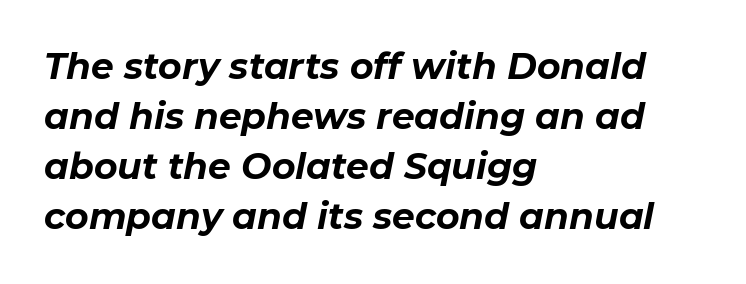
Is there much room between lines? A standard amount, neither cramped nor airy. Look at the stroke-to-counter ratio: heavy, a bold. The paragraph shown leans on its left margin. Think of a printed novel: that variable character pitch is what you see here. Tall strokes in this sample are angled rather than plumb. This rendering leaves character spacing at its baseline value.
